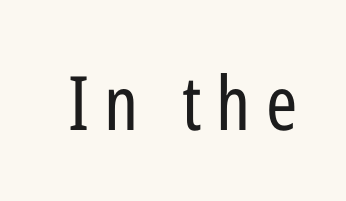
The image shows 75 px regular-weight, condensed sans-serif type, upright; set unusually wide letter spacing (+0.2 em), not underlined; low stroke contrast and a medium x-height.
